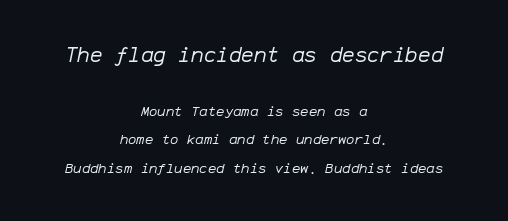
{"italic": "yes", "lean": "right", "slant_degrees": 12, "bold": "no", "underline": "no", "align": "center", "line_spacing": "loose", "line_spacing_ratio": 2.02, "letter_spacing": "normal", "letter_spacing_em": 0.0, "larger_block": "first", "size_ratio": 1.5, "glyph_px": 21}
